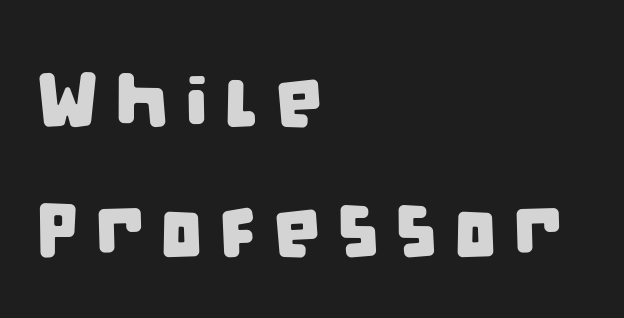
{"serif": "no", "width": "condensed", "stroke_contrast": "low", "x_height": "large", "monospaced": "no", "underline": "no", "align": "left", "line_spacing_ratio": 1.71, "letter_spacing": "wide", "letter_spacing_em": 0.21, "glyph_px": 76}
